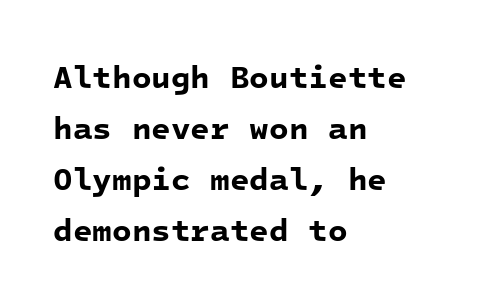
Q: Is the text bold? A: Yes.
Q: Is the typeface a serif or a sans-serif typeface? A: Sans-serif.
Q: Is the text underlined? A: No.
Q: How is the paragraph aligned? A: Left-aligned.
Q: Is the spacing between letters normal or unusually wide? A: Normal.
Q: Is the spacing between lines tight, normal or loose? A: Normal.
Q: Width (condensed, normal, or wide)? A: Normal.
Q: Stroke contrast? A: Low.
Q: x-height? A: Medium.
Q: Monospaced? A: Yes.
